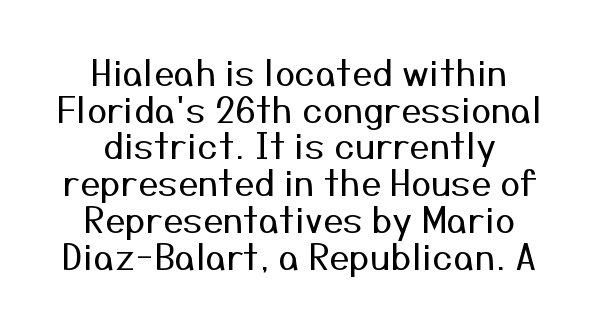
The image shows 36 px regular-weight sans-serif type, upright; set centered, tight line spacing (1.02x), normal letter spacing, not underlined; medium stroke contrast and a medium x-height.
